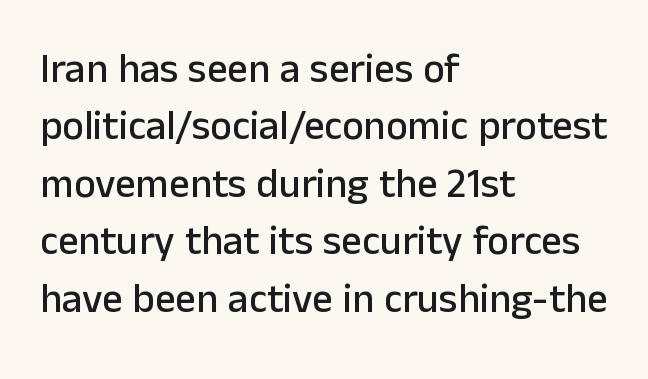
Q: Is the text italic (slanted)? A: No, it is upright.
Q: Is the typeface a serif or a sans-serif typeface? A: Sans-serif.
Q: Is the text underlined? A: No.
Q: How is the paragraph aligned? A: Left-aligned.
Q: Is the spacing between letters normal or unusually wide? A: Normal.
Q: Is the spacing between lines tight, normal or loose? A: Normal.
Q: Width (condensed, normal, or wide)? A: Normal.
Q: Stroke contrast? A: Low.
Q: x-height? A: Medium.
Q: Monospaced? A: No.
